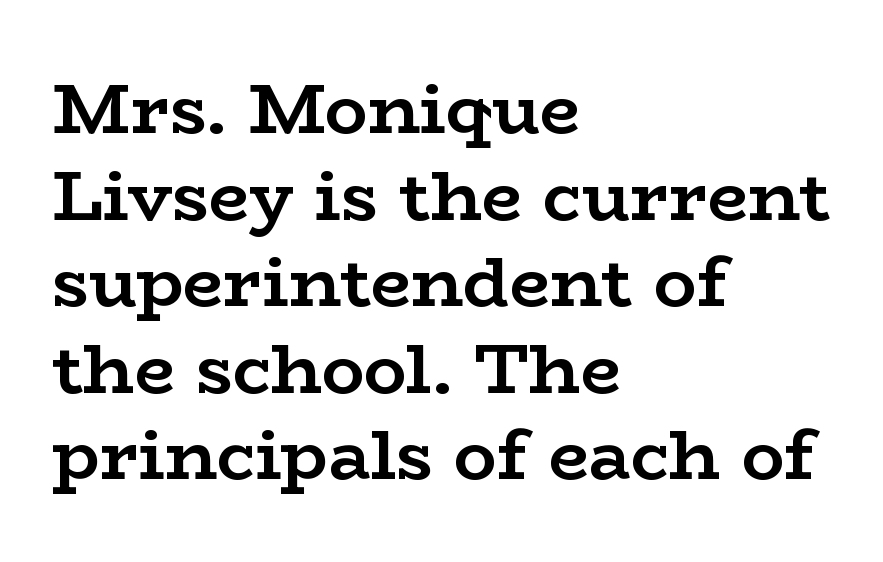
The image shows 71 px semibold, wide serif type, upright; set left-aligned, line spacing 1.22x, normal letter spacing, not underlined; low stroke contrast and a medium x-height.
